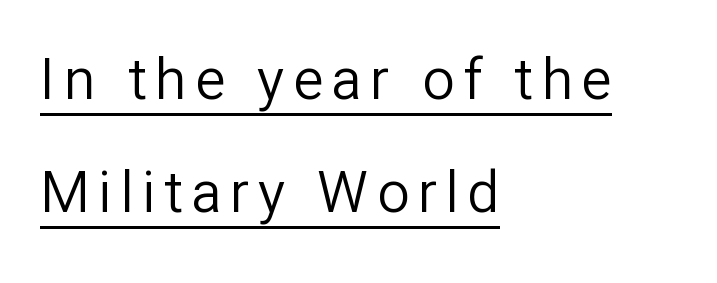
Nope, no serifs anywhere on these letters. A typesetter would call this proportional, since set widths differ per character. Every row of glyphs begins at an identical x-position on the left. Compared with a typical body face, this is equally light or lighter still. Vertical strokes here are truly vertical. The sample's only ornament is a line tracing under the words.
